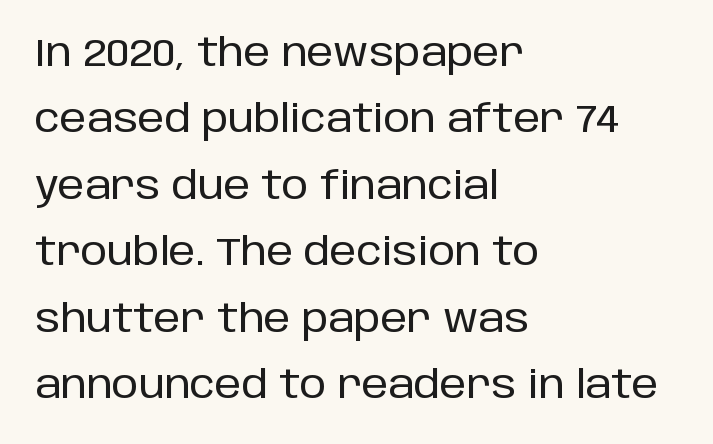
The gaps between neighbouring characters are ordinary and unremarkable. Think of a printed novel: that variable character pitch is what you see here. Every stem runs plumb, perpendicular to the baseline. The zone under the glyphs is completely vacant. This rendering employs a face without finishing strokes, i.e., a sans-serif.
